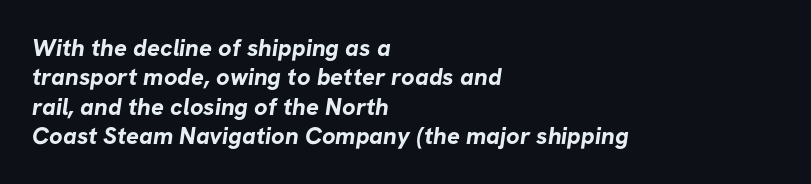
{"bold": "yes", "underline": "no", "align": "left", "line_spacing_ratio": 1.22, "letter_spacing": "normal", "letter_spacing_em": 0.0, "glyph_px": 24}
